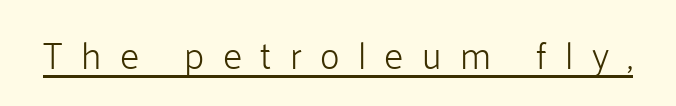
Q: Is the text bold? A: No.
Q: Is the text italic (slanted)? A: No, it is upright.
Q: Is the typeface a serif or a sans-serif typeface? A: Sans-serif.
Q: Is the text underlined? A: Yes.
Q: Is the spacing between letters normal or unusually wide? A: Unusually wide.
Q: Width (condensed, normal, or wide)? A: Normal.
Q: Stroke contrast? A: Low.
Q: x-height? A: Medium.
Q: Monospaced? A: No.
